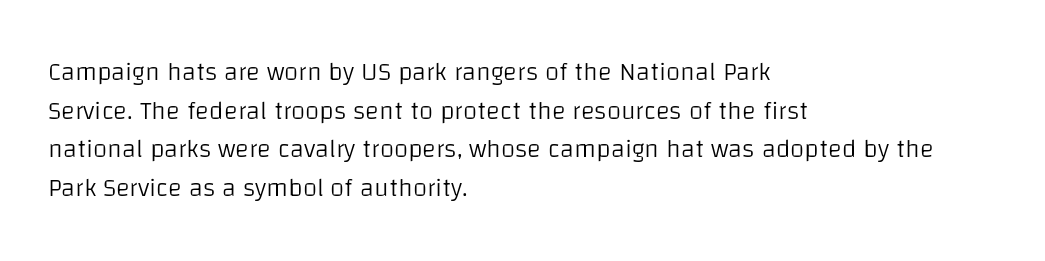
The image shows 26 px text type, upright; set left-aligned, normal line spacing (1.49x), normal letter spacing, not underlined.
